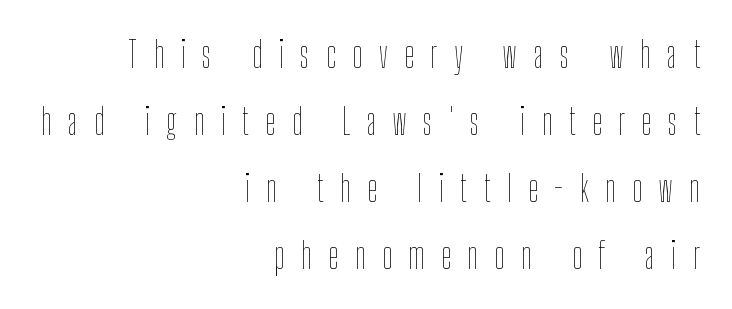
{"italic": "no", "bold": "no", "weight": "thin", "width": "condensed", "stroke_contrast": "low", "x_height": "medium", "monospaced": "no", "underline": "no", "align": "right", "line_spacing_ratio": 1.86, "letter_spacing": "wide", "letter_spacing_em": 0.46, "glyph_px": 36}
